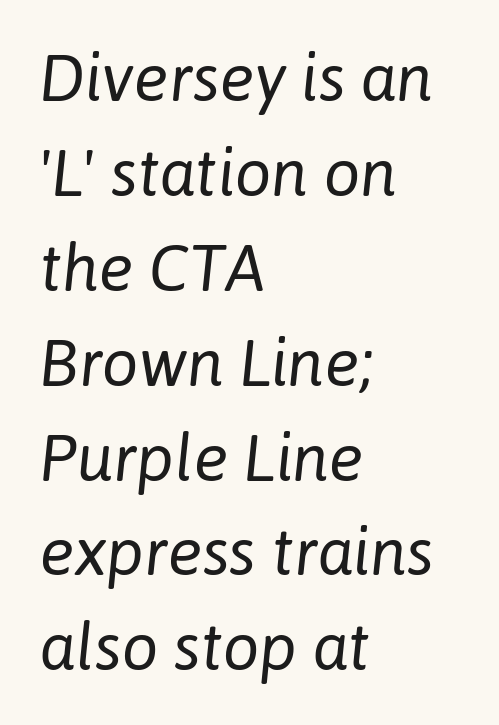
{"italic": "yes", "lean": "right", "slant_degrees": 6, "bold": "no", "weight": "regular", "width": "normal", "stroke_contrast": "low", "x_height": "medium", "monospaced": "no", "underline": "no", "align": "left", "line_spacing": "normal", "line_spacing_ratio": 1.46, "letter_spacing": "normal", "letter_spacing_em": 0.0, "glyph_px": 65}
